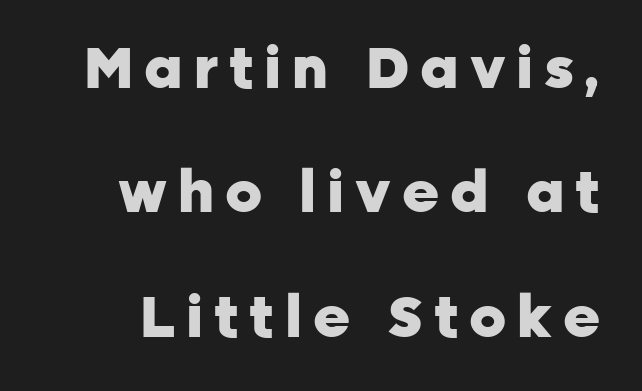
{"serif": "no", "italic": "no", "bold": "yes", "weight": "heavy", "width": "normal", "stroke_contrast": "low", "x_height": "medium", "monospaced": "no", "underline": "no", "line_spacing": "loose", "line_spacing_ratio": 2.18, "glyph_px": 57}
